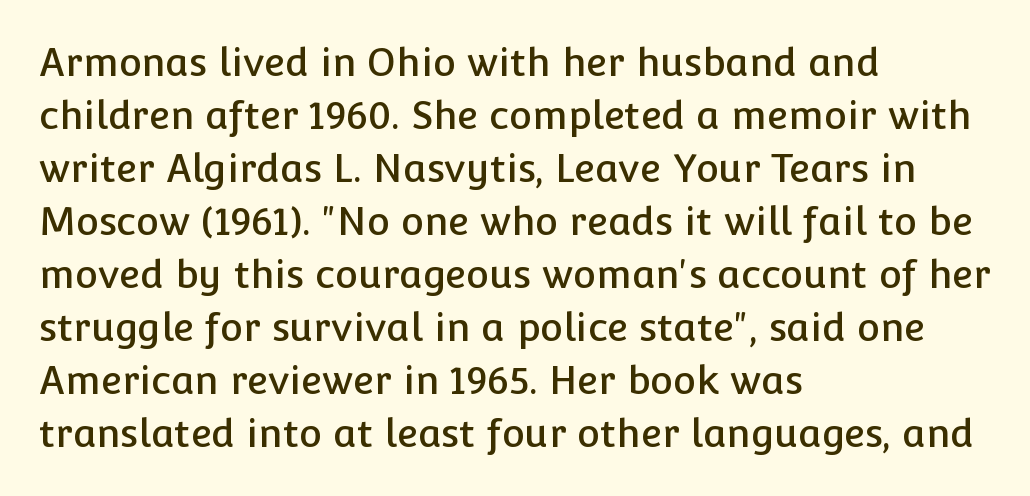
The image shows 39 px sans-serif type, upright; set left-aligned, normal line spacing (1.36x), normal letter spacing, not underlined; low stroke contrast and a medium x-height.
